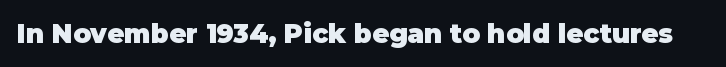
Only glyphs here, with clear space below each row. Rendered with straight, roman letterforms. The glyphs have the mass of a bold cut. Observe the ordinary spacing: letters are neighbours, not strangers.
